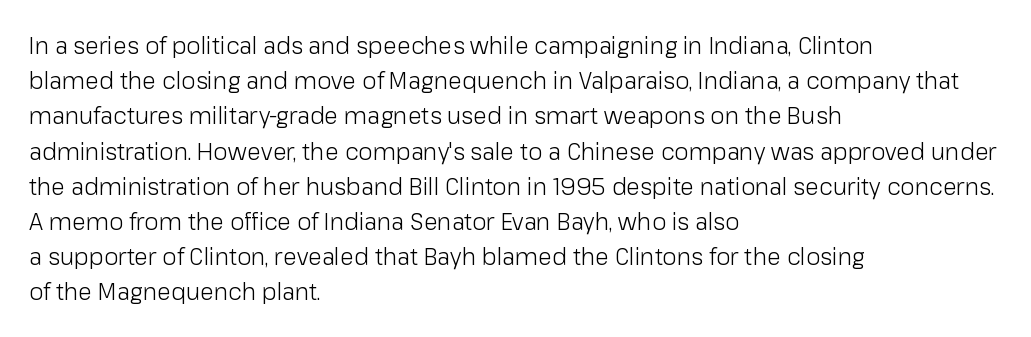
{"italic": "no", "bold": "no", "underline": "no", "align": "left", "line_spacing": "normal", "line_spacing_ratio": 1.53, "letter_spacing": "normal", "letter_spacing_em": 0.0, "glyph_px": 23}
